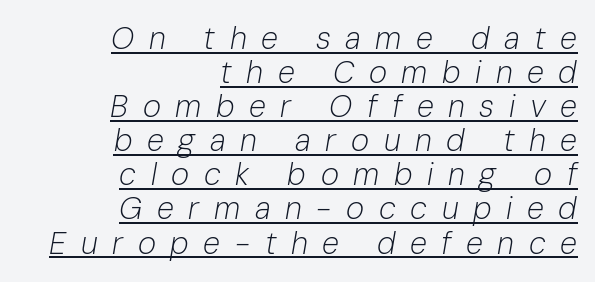
Vertical stems look standard width or narrower in stroke. Yep, that's italic — everything's leaning. These lines are set flush right with a ragged left edge. How are the letters spaced? Widely, with obvious added tracking.
